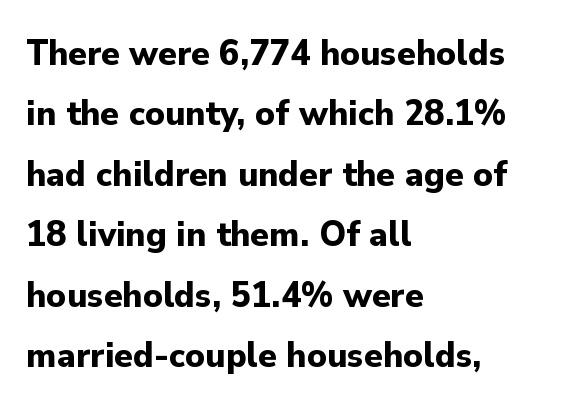
Descenders are the only things crossing below the line. On the weight axis this lands at bold, roughly 700. A roman cut, with each character standing at attention. Does extra space separate the letters? No, they use regular spacing. Honestly, the row spacing looks completely unremarkable.
